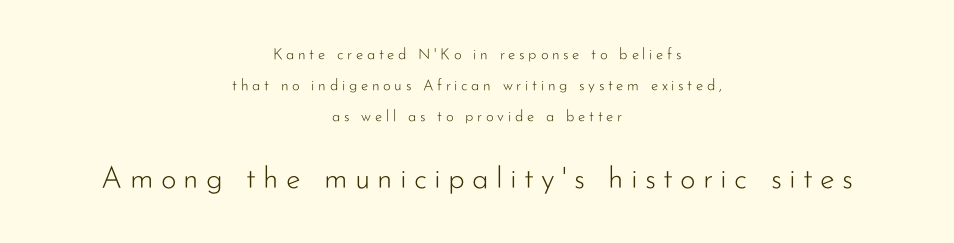
Q: Is the text bold? A: No.
Q: Is the text italic (slanted)? A: No, it is upright.
Q: Is the typeface a serif or a sans-serif typeface? A: Sans-serif.
Q: Is the text underlined? A: No.
Q: How is the paragraph aligned? A: Centered.
Q: Is the spacing between letters normal or unusually wide? A: Unusually wide.
Q: Is the spacing between lines tight, normal or loose? A: Loose.
Q: Which block of text is set in a larger size, the first (top) or the second (bottom)? A: The second (bottom) one.
Q: Width (condensed, normal, or wide)? A: Normal.
Q: Stroke contrast? A: Low.
Q: x-height? A: Small.
Q: Monospaced? A: No.
